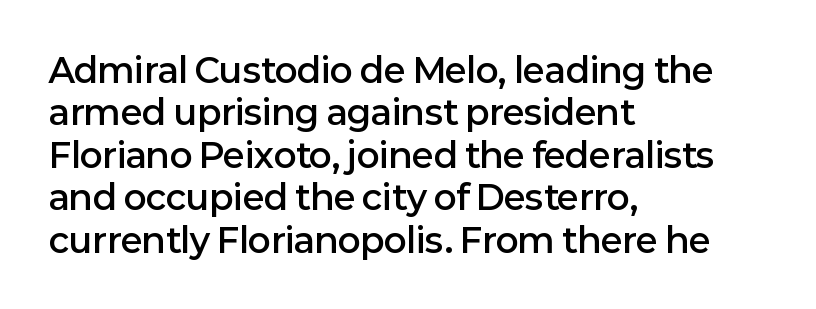
{"serif": "no", "italic": "no", "bold": "semi", "weight": "semibold", "width": "normal", "stroke_contrast": "low", "x_height": "medium", "monospaced": "no", "underline": "no", "align": "left", "line_spacing": "normal", "line_spacing_ratio": 1.25, "letter_spacing": "normal", "letter_spacing_em": 0.0, "glyph_px": 34}
